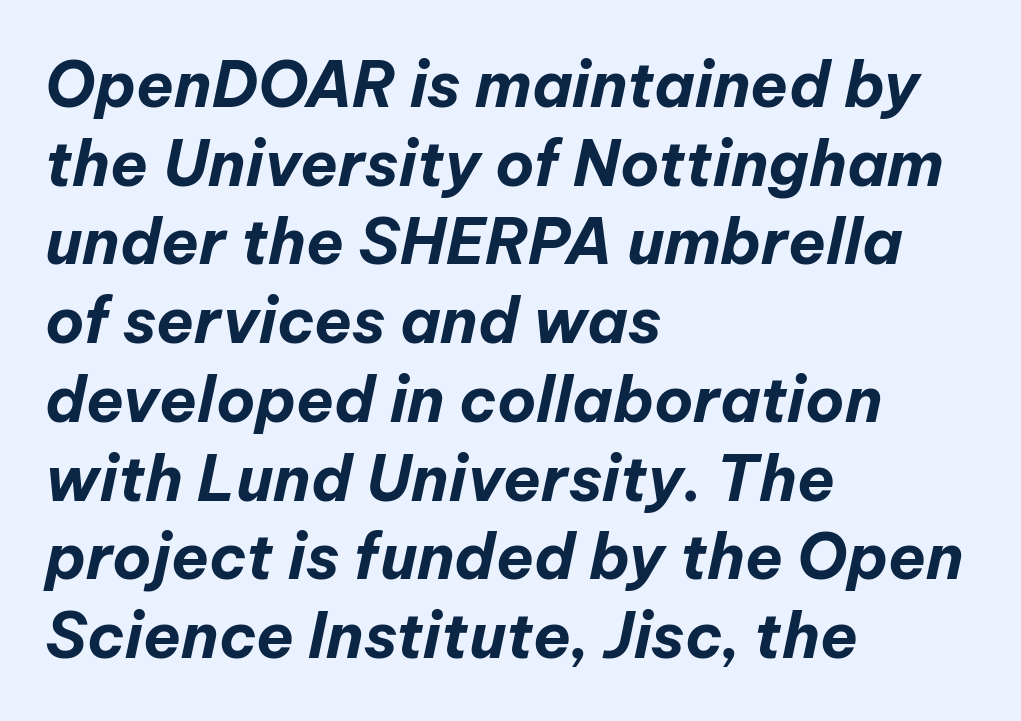
{"italic": "yes", "lean": "right", "slant_degrees": 12, "bold": "yes", "weight": "bold", "width": "normal", "stroke_contrast": "low", "x_height": "medium", "monospaced": "no", "underline": "no", "align": "left", "line_spacing": "normal", "line_spacing_ratio": 1.27, "letter_spacing": "normal", "letter_spacing_em": 0.0, "glyph_px": 62}
